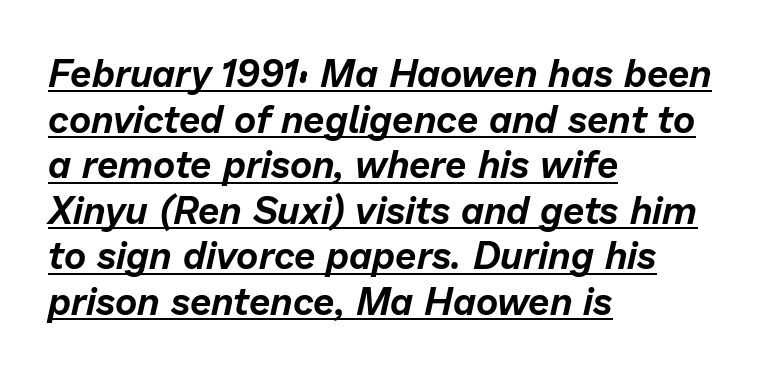
Q: Is the text italic (slanted)? A: Yes, it leans right by about 13 degrees.
Q: Is the text underlined? A: Yes.
Q: How is the paragraph aligned? A: Left-aligned.
Q: Is the spacing between letters normal or unusually wide? A: Normal.
Q: Width (condensed, normal, or wide)? A: Normal.
Q: Stroke contrast? A: Low.
Q: x-height? A: Medium.
Q: Monospaced? A: No.
